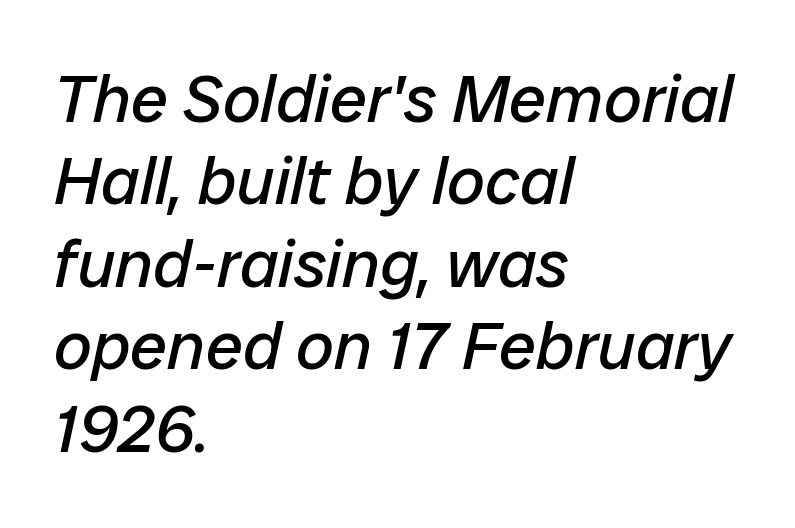
{"italic": "yes", "lean": "right", "slant_degrees": 12, "bold": "no", "weight": "regular", "width": "normal", "stroke_contrast": "low", "x_height": "medium", "monospaced": "no", "underline": "no", "align": "left", "line_spacing_ratio": 1.23, "letter_spacing": "normal", "letter_spacing_em": 0.0, "glyph_px": 67}
